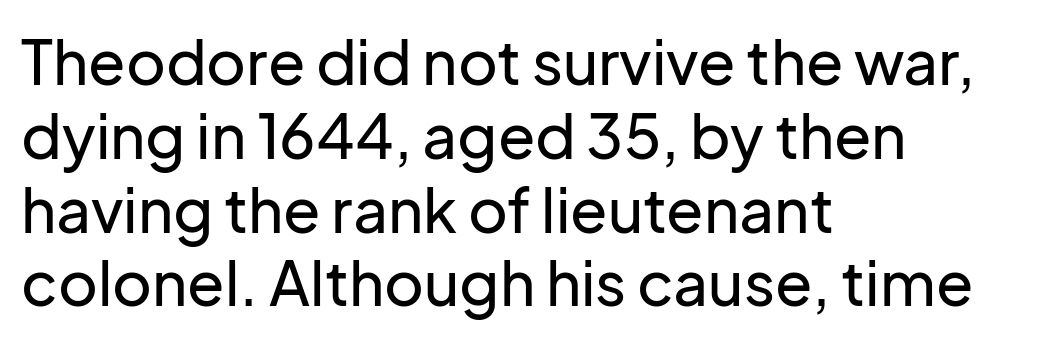
Caption: multi-line text, flush left, ragged right. This sample uses a sans-serif face. The glyphs are unaccompanied by any horizontal stroke below them. Standard letterfit; no display-style spreading of the glyphs.
